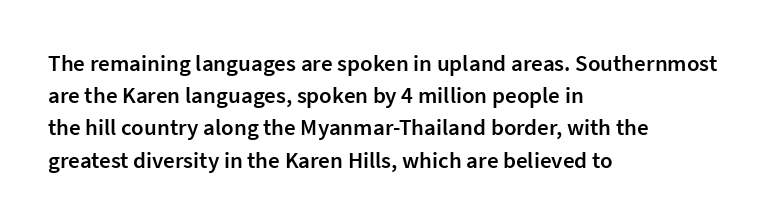
The foot of each line stays bare and open. Evenly set lines give the paragraph a standard silhouette. Left-aligned paragraph, ragged on the right. Does the lettering tilt? It doesn't — this is upright. The line texture is even and compact thanks to regular tracking.
